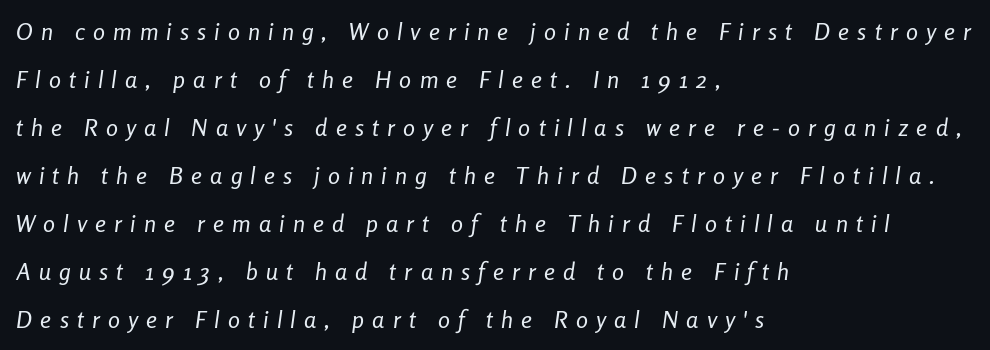
The image shows 24 px text type, italic (leaning right); set left-aligned, loose line spacing (2.0x), unusually wide letter spacing (+0.34 em), not underlined.
